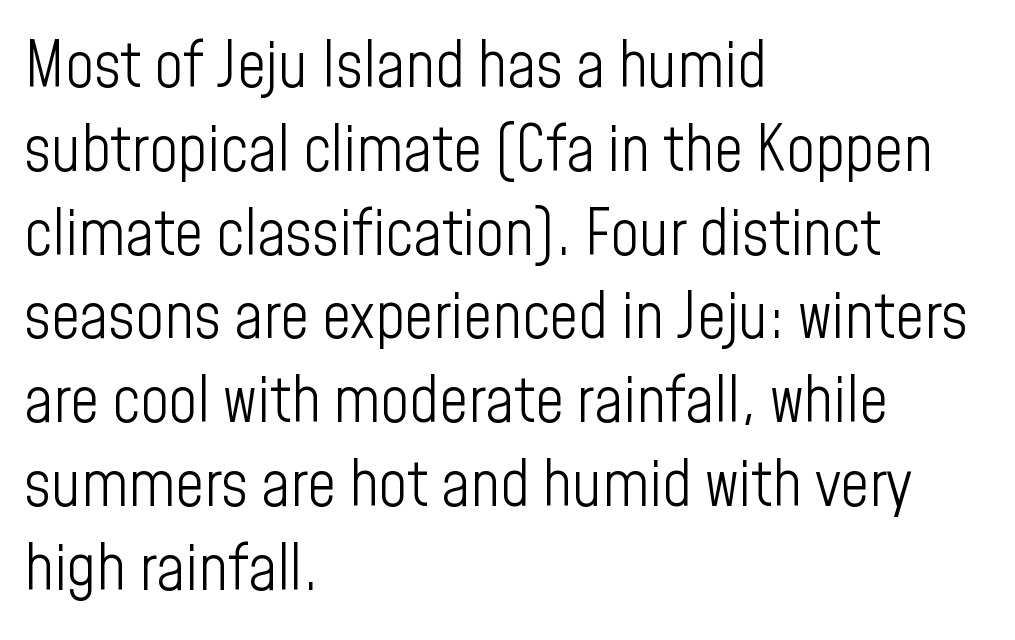
The image shows 63 px light, condensed sans-serif type, upright; set left-aligned, normal line spacing (1.33x), normal letter spacing, not underlined; low stroke contrast and a medium x-height.
